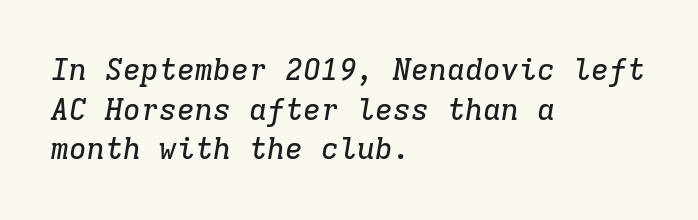
{"serif": "yes", "italic": "yes", "lean": "right", "slant_degrees": 9, "width": "normal", "stroke_contrast": "low", "x_height": "medium", "monospaced": "yes", "underline": "no", "align": "left", "line_spacing": "normal", "line_spacing_ratio": 1.32, "letter_spacing": "normal", "letter_spacing_em": 0.0, "glyph_px": 30}
